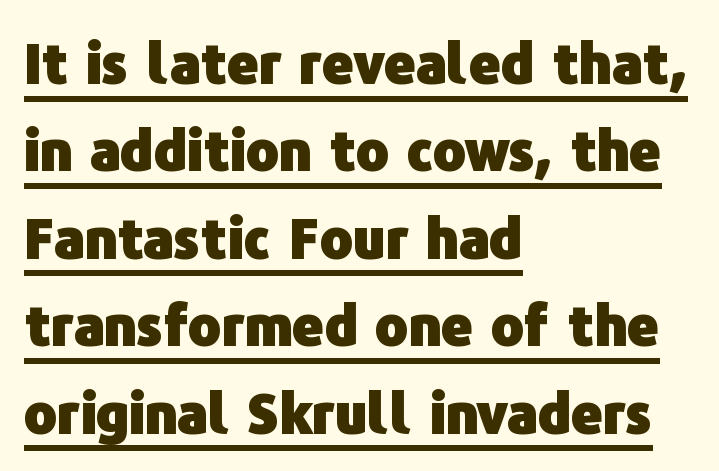
The image shows 55 px heavy sans-serif type, upright; set left-aligned, normal line spacing (1.59x), normal letter spacing, underlined; low stroke contrast and a medium x-height.
